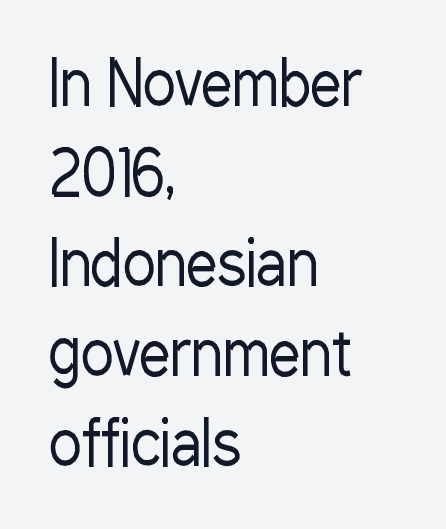
The image shows 62 px regular-weight, condensed sans-serif type, upright; set left-aligned, normal line spacing (1.45x), normal letter spacing, not underlined; low stroke contrast and a medium x-height.
